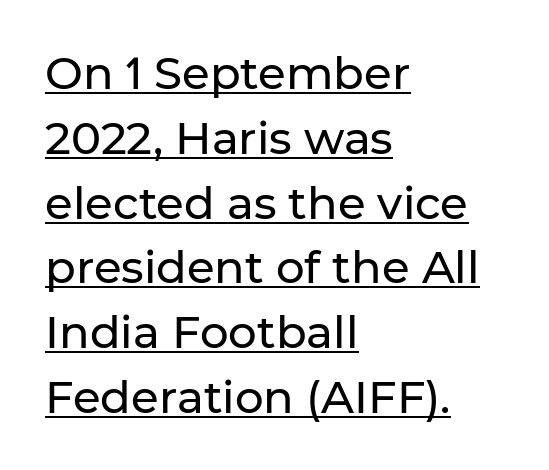
Q: Is the text italic (slanted)? A: No, it is upright.
Q: Is the typeface a serif or a sans-serif typeface? A: Sans-serif.
Q: Is the text underlined? A: Yes.
Q: How is the paragraph aligned? A: Left-aligned.
Q: Is the spacing between letters normal or unusually wide? A: Normal.
Q: Is the spacing between lines tight, normal or loose? A: Normal.
Q: Width (condensed, normal, or wide)? A: Normal.
Q: Stroke contrast? A: Low.
Q: x-height? A: Medium.
Q: Monospaced? A: No.
